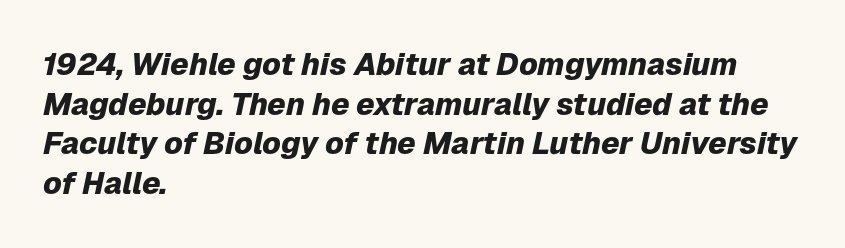
{"italic": "yes", "lean": "right", "slant_degrees": 12, "bold": "yes", "weight": "heavy", "width": "normal", "stroke_contrast": "low", "x_height": "medium", "monospaced": "no", "underline": "no", "align": "left", "line_spacing": "normal", "line_spacing_ratio": 1.28, "letter_spacing": "normal", "letter_spacing_em": 0.0, "glyph_px": 31}
